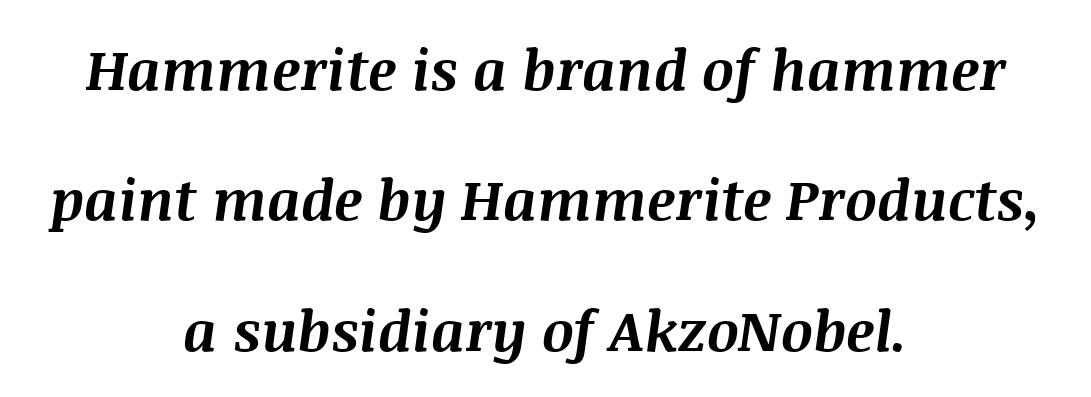
{"italic": "yes", "lean": "right", "slant_degrees": 8, "bold": "yes", "weight": "bold", "width": "normal", "stroke_contrast": "medium", "x_height": "large", "monospaced": "no", "underline": "no", "align": "center", "line_spacing": "loose", "line_spacing_ratio": 2.33, "letter_spacing": "normal", "letter_spacing_em": 0.0, "glyph_px": 56}
